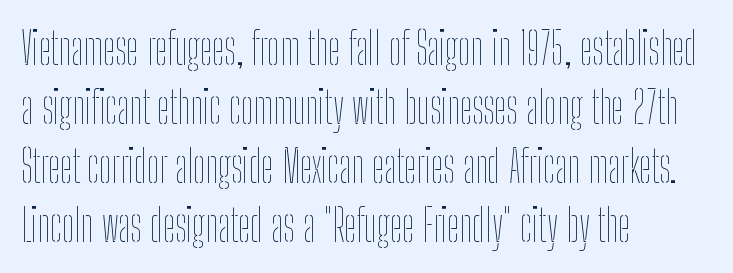
{"italic": "no", "bold": "no", "weight": "thin", "width": "condensed", "stroke_contrast": "low", "x_height": "medium", "monospaced": "no", "underline": "no", "align": "left", "line_spacing": "normal", "line_spacing_ratio": 1.34, "letter_spacing": "normal", "letter_spacing_em": 0.0, "glyph_px": 44}
